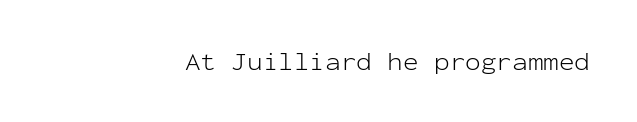
The image shows 26 px text type, upright; set right-aligned, normal letter spacing, not underlined.
